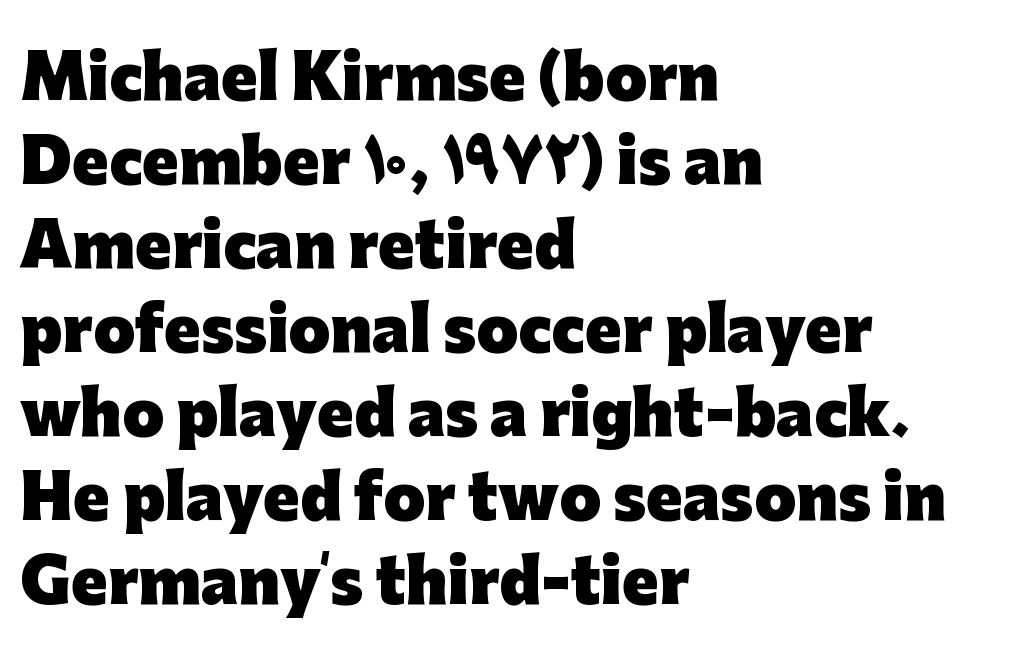
The image shows 60 px heavy sans-serif type, upright; set left-aligned, normal line spacing (1.4x), normal letter spacing, not underlined; low stroke contrast and a medium x-height.
